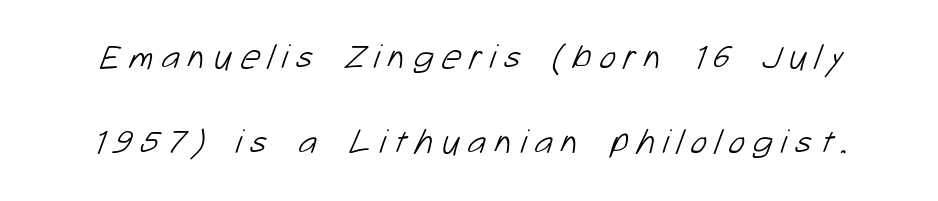
Clear beneath every line of the passage. The characters are drawn with everyday or finer stroke widths. Airy leading. No feet cap the strokes, marking this as sans-serif type.
